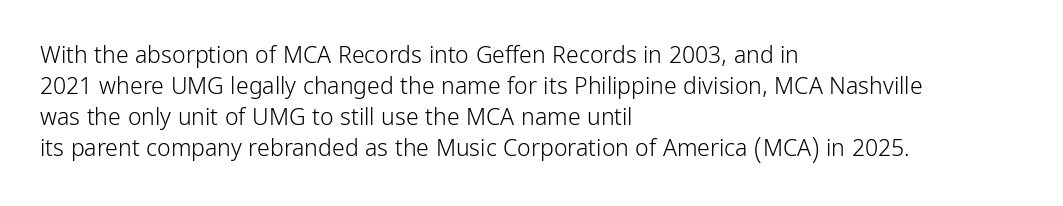
{"italic": "no", "bold": "no", "underline": "no", "align": "left", "line_spacing": "normal", "line_spacing_ratio": 1.35, "letter_spacing": "normal", "letter_spacing_em": 0.0, "glyph_px": 23}
